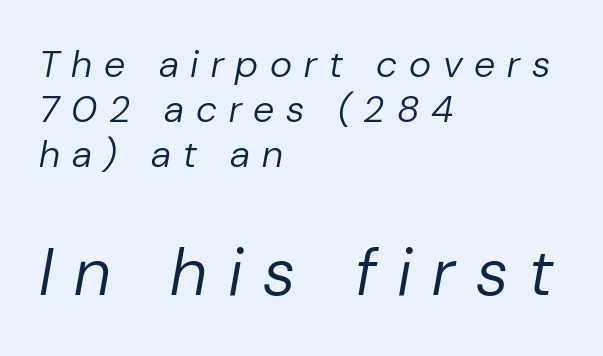
The image shows 67 px regular-weight type, italic (leaning right); set left-aligned, line spacing 1.19x, unusually wide letter spacing (+0.31 em), not underlined; the second (bottom) block is 1.76x larger; low stroke contrast and a medium x-height.
